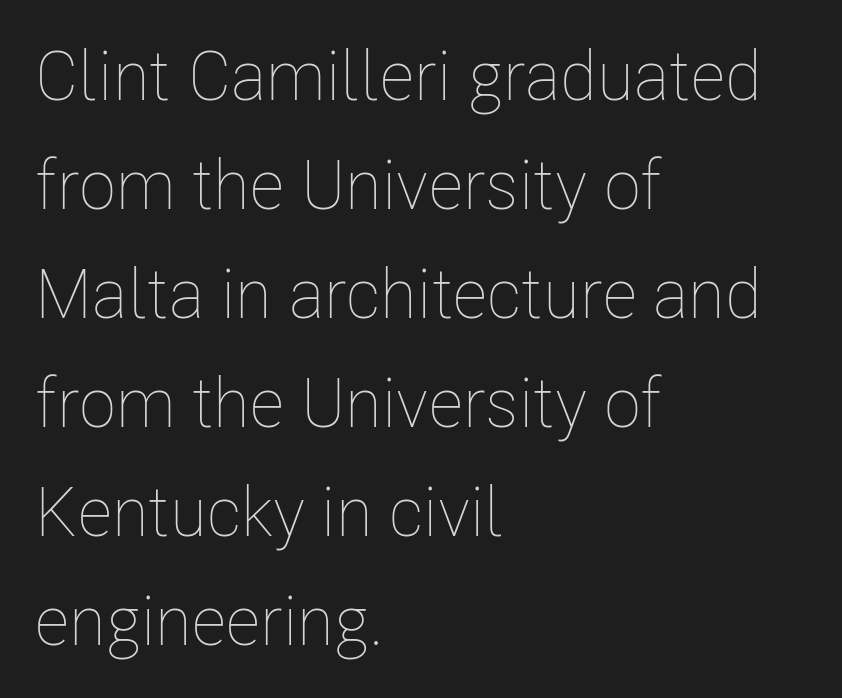
{"italic": "no", "bold": "no", "weight": "thin", "width": "condensed", "stroke_contrast": "low", "x_height": "medium", "monospaced": "no", "underline": "no", "align": "left", "line_spacing": "normal", "line_spacing_ratio": 1.58, "letter_spacing": "normal", "letter_spacing_em": 0.0, "glyph_px": 69}
